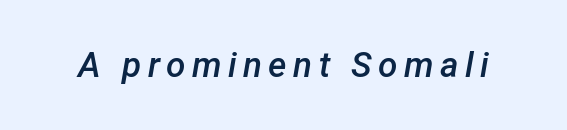
{"italic": "yes", "lean": "right", "slant_degrees": 12, "bold": "semi", "weight": "semibold", "width": "normal", "stroke_contrast": "low", "x_height": "medium", "monospaced": "no", "underline": "no", "glyph_px": 35}
